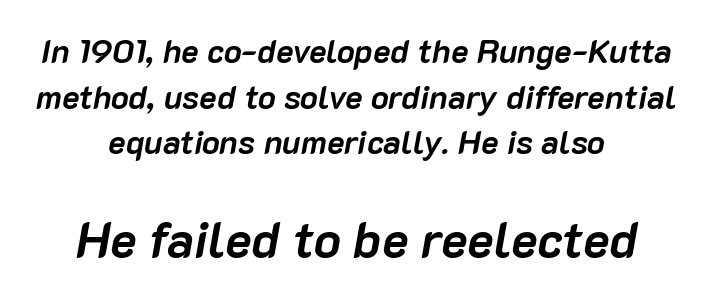
{"italic": "yes", "lean": "right", "slant_degrees": 10, "bold": "yes", "weight": "semibold", "width": "normal", "stroke_contrast": "low", "x_height": "medium", "monospaced": "no", "underline": "no", "align": "center", "line_spacing": "normal", "line_spacing_ratio": 1.38, "letter_spacing": "normal", "letter_spacing_em": 0.0, "larger_block": "second", "size_ratio": 1.52, "glyph_px": 50}
